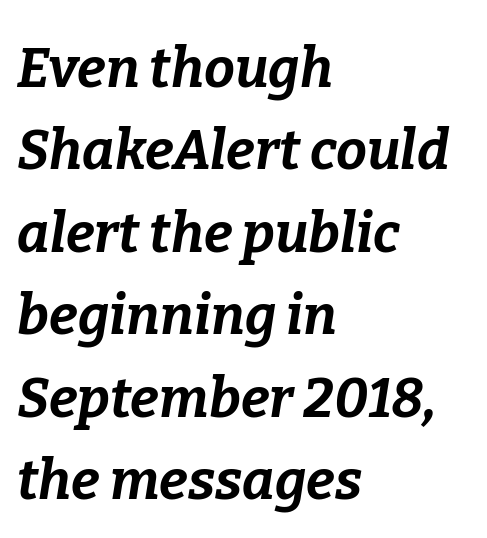
{"italic": "yes", "lean": "right", "slant_degrees": 9, "bold": "yes", "weight": "bold", "width": "normal", "stroke_contrast": "low", "x_height": "medium", "monospaced": "no", "underline": "no", "align": "left", "line_spacing": "normal", "line_spacing_ratio": 1.5, "letter_spacing": "normal", "letter_spacing_em": 0.0, "glyph_px": 55}
